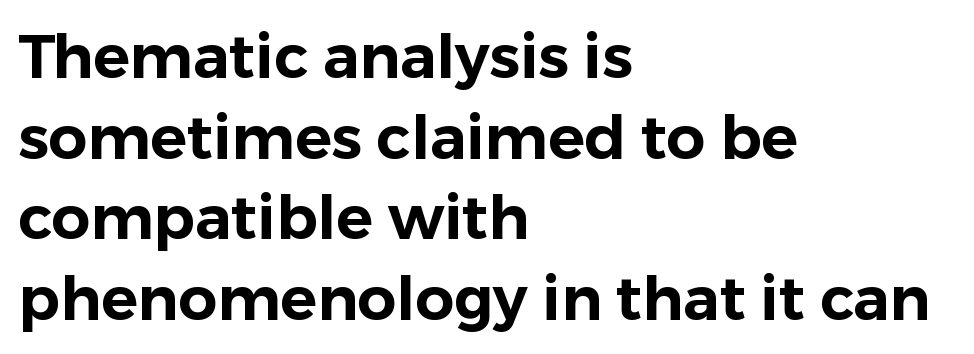
The passage shown has conventional tracking throughout. A roman cut, with each character standing at attention. Each letter keeps its own natural width here, so spacing adapts to shape. All the whitespace from short lines collects on the right. The designer left line spacing at the default. Rule under the text: the space is simply empty.
